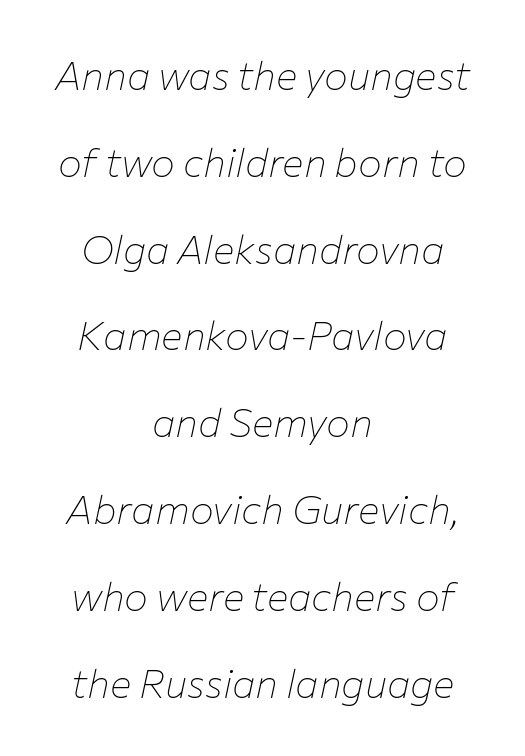
Proportional: the letters do not fall into vertical columns. Tall strokes in this sample are angled rather than plumb. The font sits on the lighter half of the weight spectrum, regular included. Students, observe: this is what heavily led, spacious text looks like.
